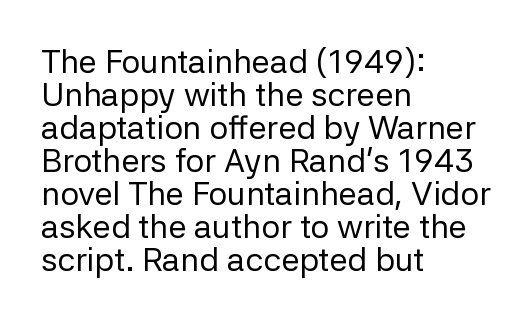
Q: Is the text bold? A: No.
Q: Is the text italic (slanted)? A: No, it is upright.
Q: Is the typeface a serif or a sans-serif typeface? A: Sans-serif.
Q: Is the text underlined? A: No.
Q: How is the paragraph aligned? A: Left-aligned.
Q: Is the spacing between letters normal or unusually wide? A: Normal.
Q: Is the spacing between lines tight, normal or loose? A: Tight.
Q: Width (condensed, normal, or wide)? A: Normal.
Q: Stroke contrast? A: Low.
Q: x-height? A: Medium.
Q: Monospaced? A: No.
